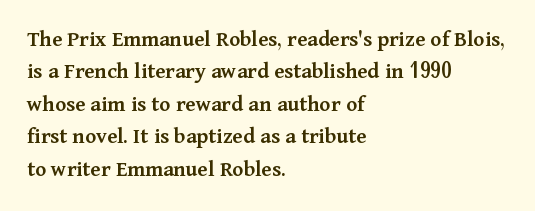
Compared with typical body copy, the letter spacing here is the same. The ragged edge is on the right, which tells us the setting is flush left. The line-height multiplier appears to be the usual default. Is the type bold? Partly — it's a semibold, heavier than regular but not fully bold. Style check: upright.
